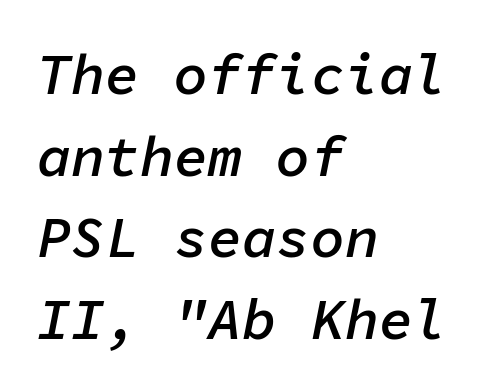
The image shows 57 px semibold type, italic (leaning right), monospaced; set left-aligned, normal line spacing (1.43x), normal letter spacing, not underlined; low stroke contrast and a medium x-height.
